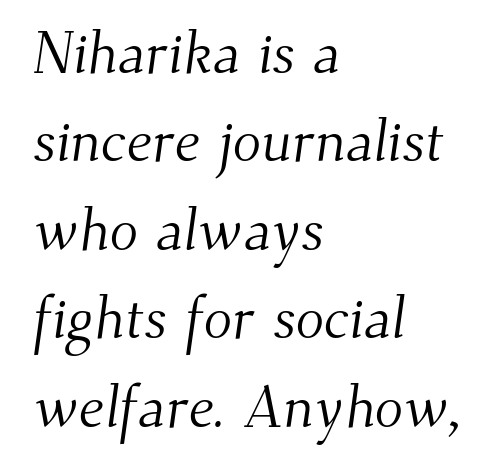
The image shows 59 px light serif type; set left-aligned, normal line spacing (1.5x), normal letter spacing, not underlined; medium stroke contrast and a small x-height.
